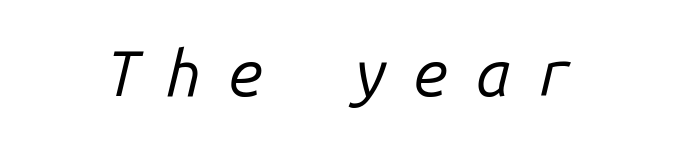
Q: Is the text bold? A: No.
Q: Is the text italic (slanted)? A: Yes, it leans right by about 14 degrees.
Q: Is the text underlined? A: No.
Q: Is the spacing between letters normal or unusually wide? A: Unusually wide.
Q: Width (condensed, normal, or wide)? A: Normal.
Q: Stroke contrast? A: Low.
Q: x-height? A: Medium.
Q: Monospaced? A: Yes.
